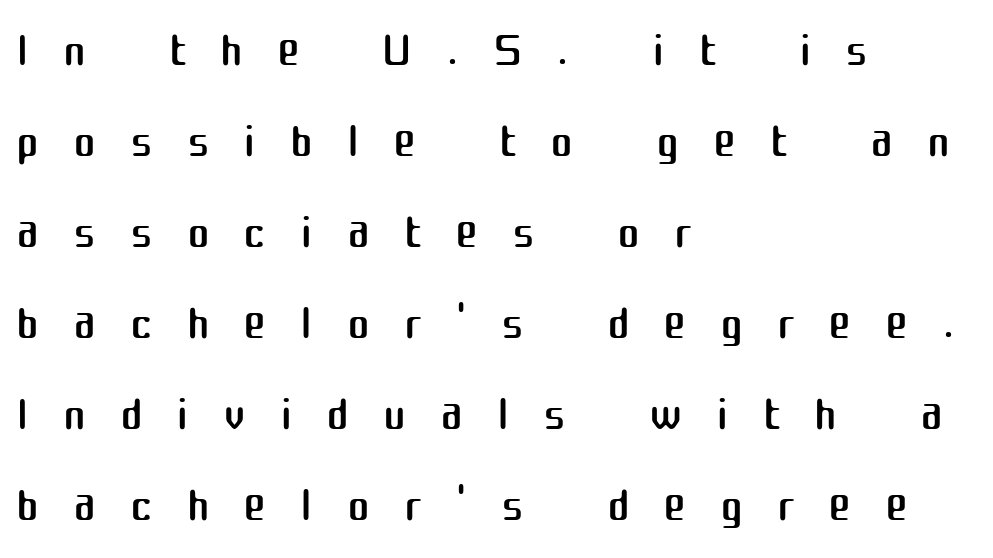
The image shows 69 px regular-weight sans-serif type, upright; set left-aligned, normal line spacing (1.32x), unusually wide letter spacing (+0.49 em), not underlined; medium stroke contrast and a medium x-height.
